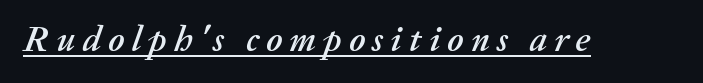
Q: Is the text italic (slanted)? A: Yes, it leans right by about 20 degrees.
Q: Is the text underlined? A: Yes.
Q: Is the spacing between letters normal or unusually wide? A: Unusually wide.
Q: Width (condensed, normal, or wide)? A: Normal.
Q: Stroke contrast? A: Medium.
Q: x-height? A: Medium.
Q: Monospaced? A: No.
